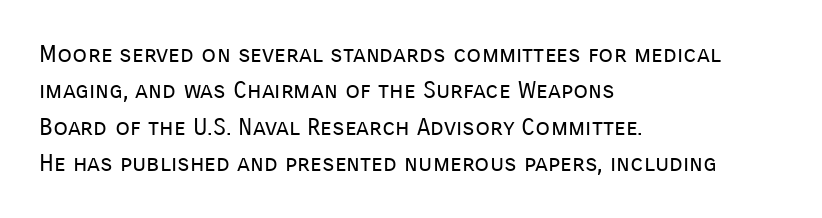
The foot of each line stays bare and open. These lines stack with their left ends in a neat column. Italic: no, the glyphs are upright roman. These lines sit exactly where default settings would place them.
